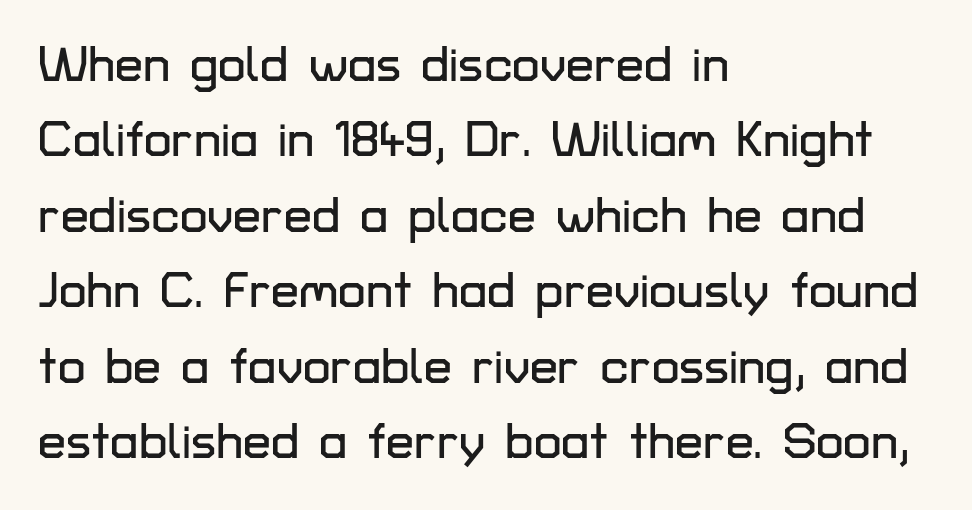
{"serif": "no", "italic": "no", "width": "normal", "stroke_contrast": "low", "x_height": "medium", "monospaced": "no", "underline": "no", "align": "left", "line_spacing": "normal", "line_spacing_ratio": 1.51, "letter_spacing": "normal", "letter_spacing_em": 0.0, "glyph_px": 50}
